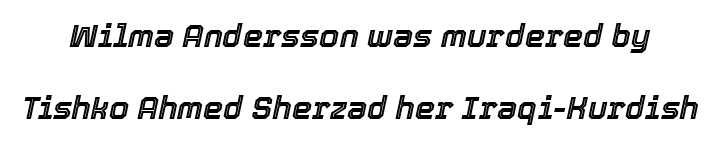
{"italic": "yes", "lean": "right", "slant_degrees": 12, "width": "normal", "x_height": "medium", "monospaced": "no", "underline": "no", "line_spacing": "loose", "line_spacing_ratio": 2.24, "letter_spacing": "normal", "letter_spacing_em": 0.0, "glyph_px": 32}
